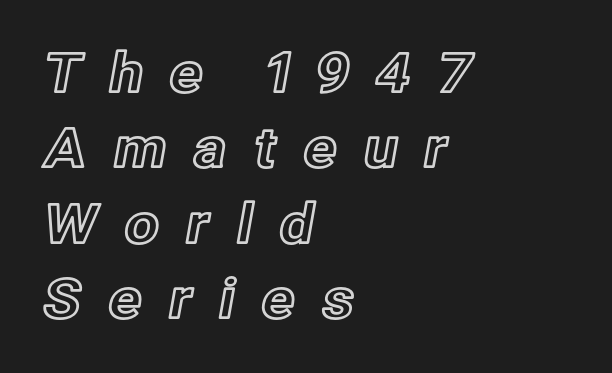
The image shows 55 px text type; set left-aligned, normal line spacing (1.37x), unusually wide letter spacing (+0.46 em), not underlined; a medium x-height.
